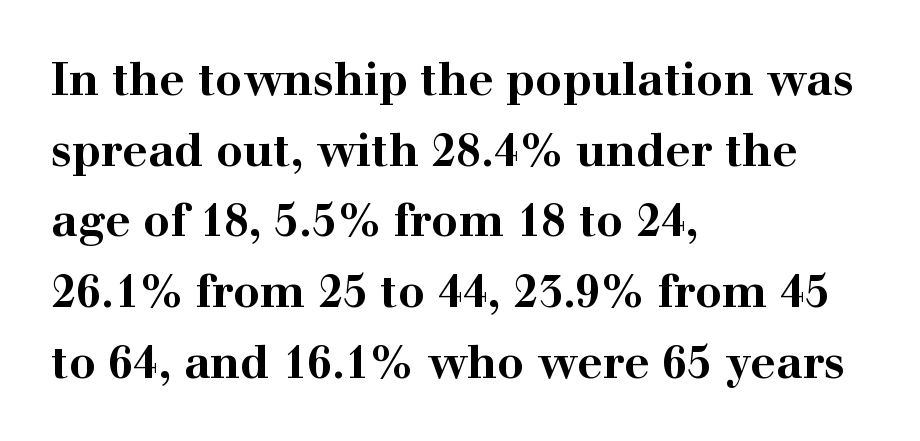
{"serif": "yes", "italic": "no", "bold": "yes", "weight": "bold", "width": "wide", "stroke_contrast": "high", "x_height": "medium", "monospaced": "no", "underline": "no", "align": "left", "line_spacing": "normal", "line_spacing_ratio": 1.57, "letter_spacing": "normal", "letter_spacing_em": 0.0, "glyph_px": 45}
